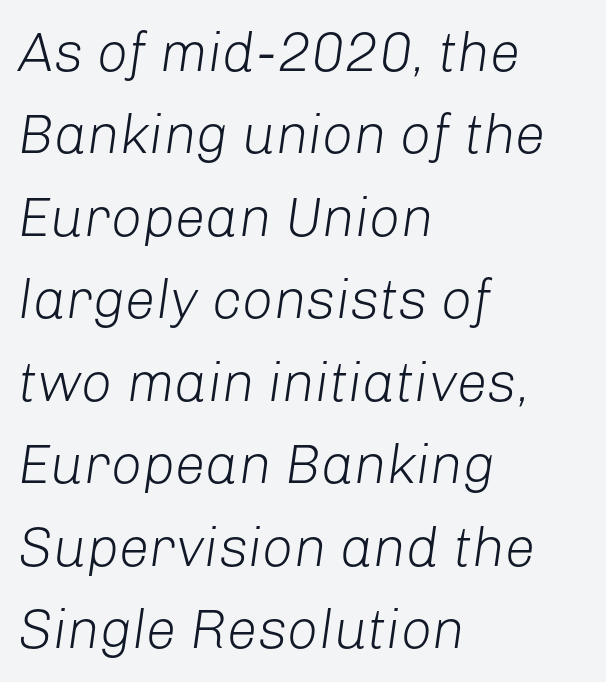
{"italic": "yes", "lean": "right", "slant_degrees": 8, "bold": "no", "weight": "light", "width": "normal", "stroke_contrast": "low", "x_height": "medium", "monospaced": "no", "underline": "no", "align": "left", "line_spacing": "normal", "line_spacing_ratio": 1.5, "letter_spacing": "normal", "letter_spacing_em": 0.0, "glyph_px": 55}
